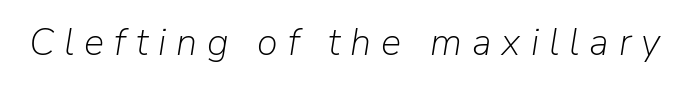
Q: Is the text bold? A: No.
Q: Is the text italic (slanted)? A: Yes, it leans right by about 9 degrees.
Q: Is the text underlined? A: No.
Q: Is the spacing between letters normal or unusually wide? A: Unusually wide.
Q: Width (condensed, normal, or wide)? A: Normal.
Q: Stroke contrast? A: Low.
Q: x-height? A: Medium.
Q: Monospaced? A: No.
